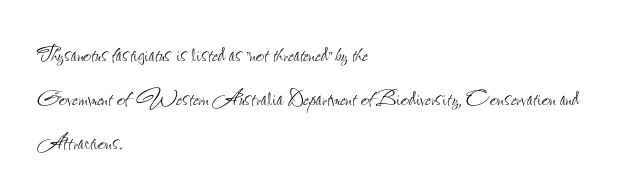
Line starts are locked; line ends wander. A typesetter would call this proportional, since set widths differ per character. What's the leading like? Ordinary, nothing unusual.
